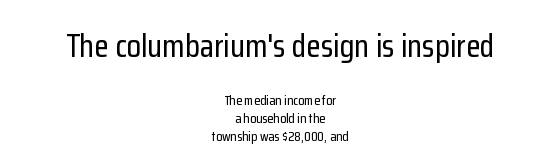
Q: Is the text italic (slanted)? A: No, it is upright.
Q: Is the typeface a serif or a sans-serif typeface? A: Sans-serif.
Q: Is the text underlined? A: No.
Q: How is the paragraph aligned? A: Centered.
Q: Is the spacing between letters normal or unusually wide? A: Normal.
Q: Is the spacing between lines tight, normal or loose? A: Normal.
Q: Which block of text is set in a larger size, the first (top) or the second (bottom)? A: The first (top) one.
Q: Width (condensed, normal, or wide)? A: Condensed.
Q: Stroke contrast? A: Low.
Q: x-height? A: Medium.
Q: Monospaced? A: No.
